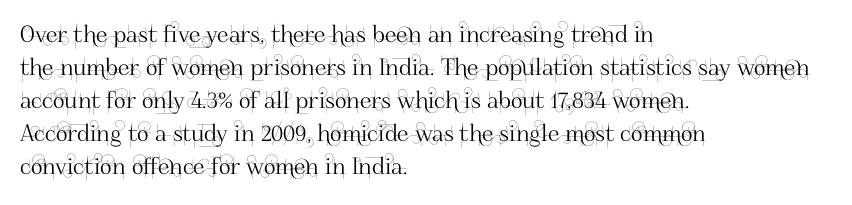
Plain, unruled lines of type. Letter spacing: default. Quick note: interline space is typical. Does the lettering tilt? It doesn't — this is upright. One-word summary of the alignment: left.
